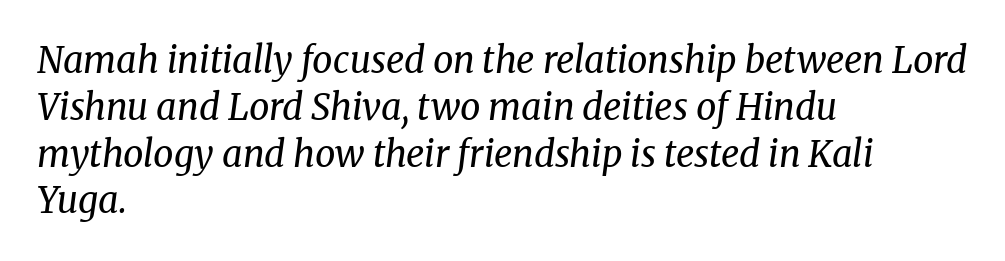
No letter is thick-stroked: the sample isn't bold. Varying glyph widths throughout — classic text-font behaviour. Is this a sans? No — the strokes have serifs. Letter spacing: default. This sample uses an oblique cut, with every glyph tilted off the vertical.
